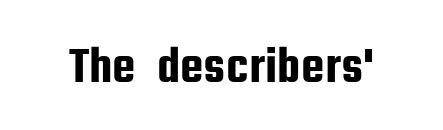
Q: Is the text italic (slanted)? A: No, it is upright.
Q: Is the typeface a serif or a sans-serif typeface? A: Sans-serif.
Q: Is the text underlined? A: No.
Q: Is the spacing between letters normal or unusually wide? A: Normal.
Q: Width (condensed, normal, or wide)? A: Condensed.
Q: Stroke contrast? A: Low.
Q: x-height? A: Medium.
Q: Monospaced? A: No.
